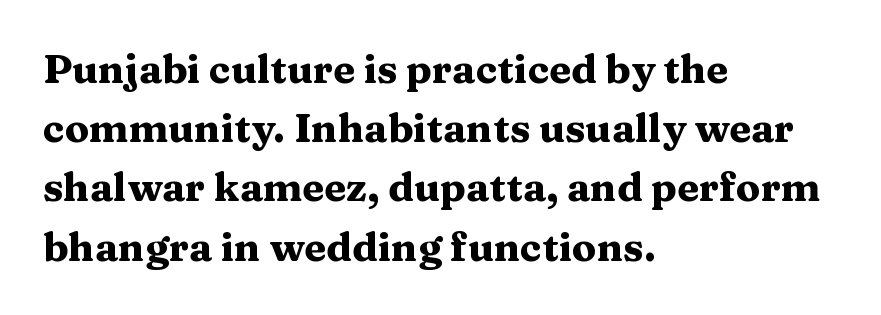
The image shows 40 px heavy, wide serif type, upright; set left-aligned, normal line spacing (1.48x), normal letter spacing, not underlined; medium stroke contrast and a medium x-height.
